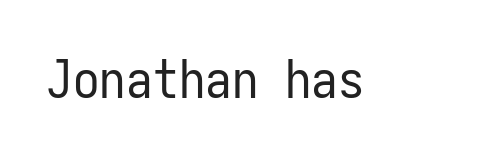
The image shows 53 px regular-weight, condensed sans-serif type, upright, monospaced; set normal letter spacing, not underlined; low stroke contrast and a medium x-height.
